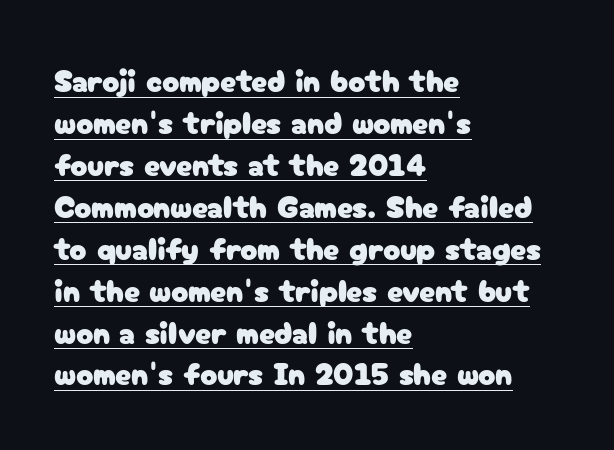
The lines sit at an ordinary, default distance from one another. To sum up the face: it is a sans, with no serifs. The specimen reads as upright at a glance. Honestly, the letter spacing is just normal — you wouldn't notice it. Do the characters align in a grid? No, the font is proportional.
